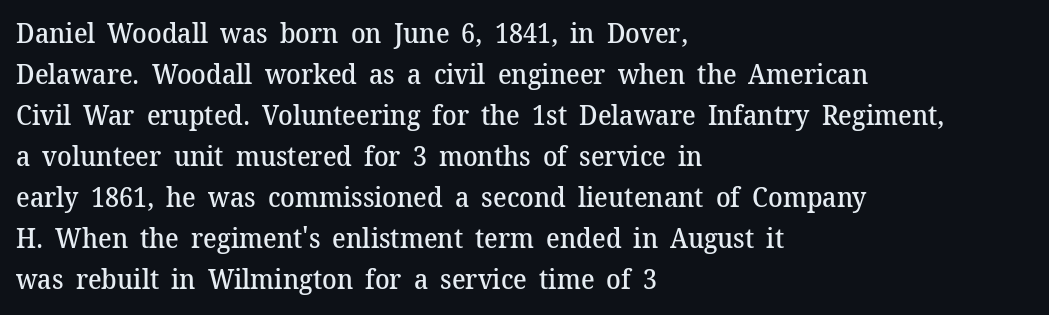
Q: Is the text bold? A: Semi-bold.
Q: Is the text italic (slanted)? A: No, it is upright.
Q: Is the text underlined? A: No.
Q: How is the paragraph aligned? A: Left-aligned.
Q: Is the spacing between letters normal or unusually wide? A: Normal.
Q: Is the spacing between lines tight, normal or loose? A: Normal.
